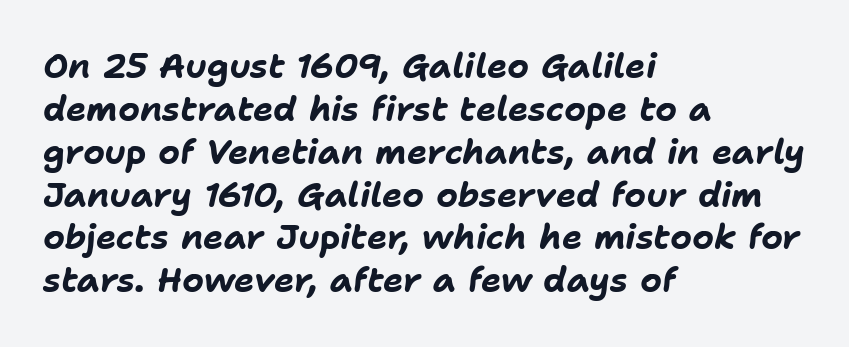
Q: Is the text bold? A: Yes.
Q: Is the text italic (slanted)? A: Yes, it leans right by about 11 degrees.
Q: Is the text underlined? A: No.
Q: How is the paragraph aligned? A: Left-aligned.
Q: Is the spacing between letters normal or unusually wide? A: Normal.
Q: Is the spacing between lines tight, normal or loose? A: Normal.
Q: Width (condensed, normal, or wide)? A: Normal.
Q: Stroke contrast? A: Low.
Q: x-height? A: Medium.
Q: Monospaced? A: No.
